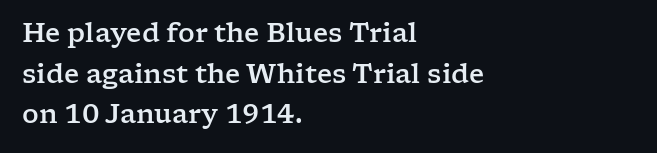
This rendering features lettering with no underline. How are the letters spaced? Ordinarily, with no added tracking. The setting favours the left margin, as ordinary paragraphs usually do. Does the lettering tilt? It doesn't — this is upright. Summary of vertical rhythm: regular, with standard interline spacing.
